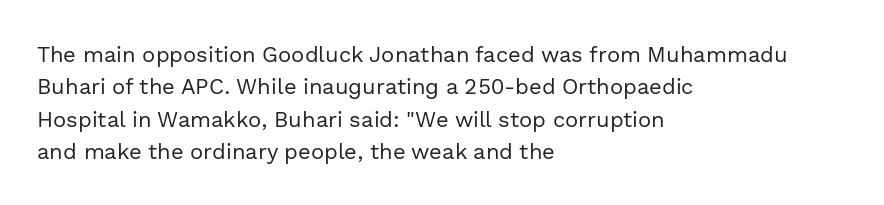
The image shows 22 px text type, upright; set left-aligned, normal line spacing (1.47x), normal letter spacing, not underlined.
